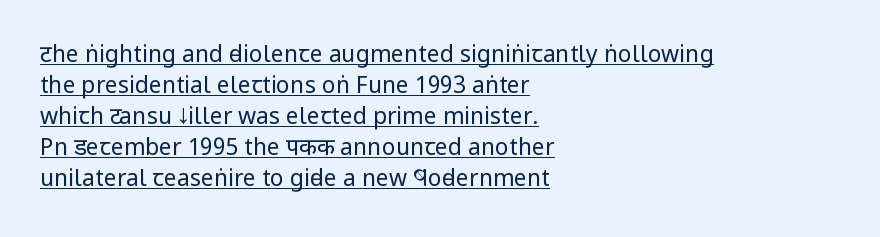
{"italic": "no", "bold": "no", "underline": "yes", "align": "left", "line_spacing": "normal", "line_spacing_ratio": 1.35, "letter_spacing": "normal", "letter_spacing_em": 0.0, "glyph_px": 23}
